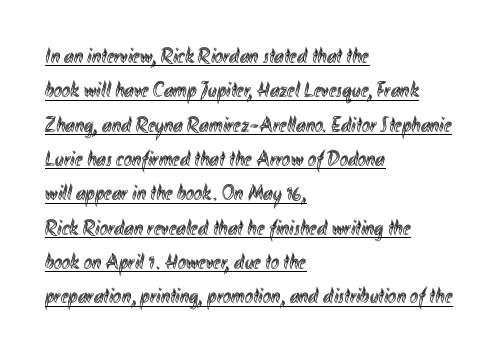
{"underline": "yes", "align": "left", "line_spacing": "normal", "line_spacing_ratio": 1.56, "letter_spacing": "normal", "letter_spacing_em": 0.0, "glyph_px": 22}
